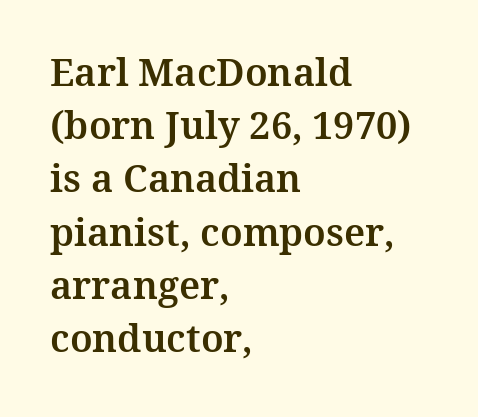
Here the designer chose a conventional face with non-uniform glyph widths. In terms of letterform style, serifs are clearly present. Type without underlining. The lettering holds an erect, upright posture throughout. Leading matches the norm, producing a regular column. The passage shown has conventional tracking throughout.
